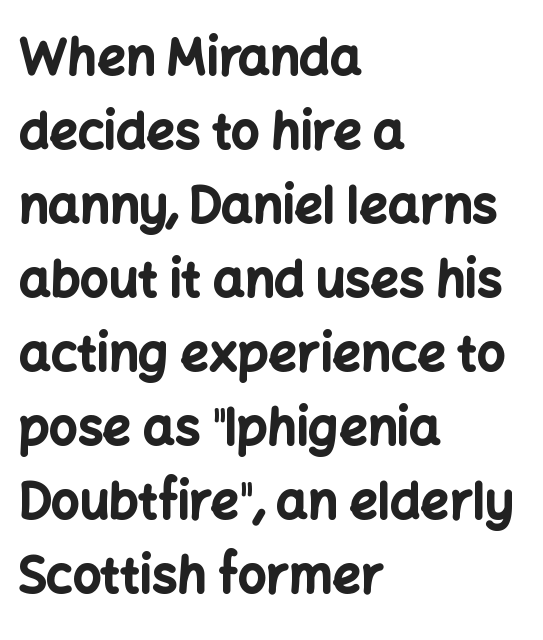
The image shows 50 px bold sans-serif type, upright; set left-aligned, normal line spacing (1.48x), normal letter spacing, not underlined; low stroke contrast and a medium x-height.
